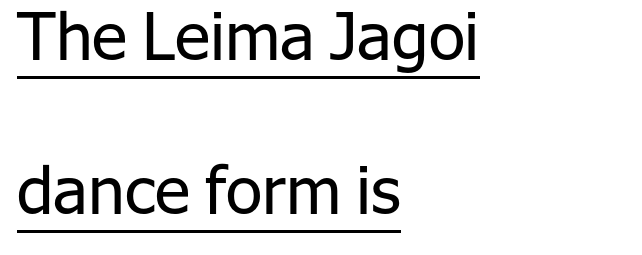
Q: Is the text bold? A: No.
Q: Is the text italic (slanted)? A: No, it is upright.
Q: Is the typeface a serif or a sans-serif typeface? A: Sans-serif.
Q: Is the text underlined? A: Yes.
Q: How is the paragraph aligned? A: Left-aligned.
Q: Is the spacing between letters normal or unusually wide? A: Normal.
Q: Is the spacing between lines tight, normal or loose? A: Loose.
Q: Width (condensed, normal, or wide)? A: Normal.
Q: Stroke contrast? A: Low.
Q: x-height? A: Medium.
Q: Monospaced? A: No.
